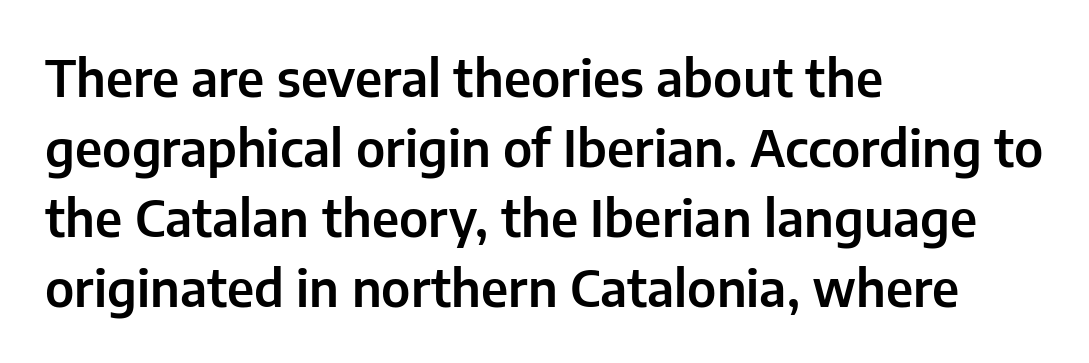
The image shows 50 px sans-serif type, upright; set left-aligned, normal line spacing (1.4x), normal letter spacing, not underlined; low stroke contrast and a medium x-height.
